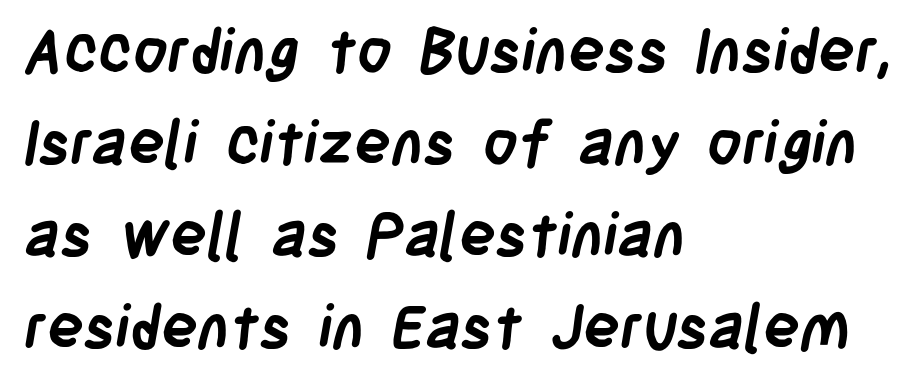
Q: Is the text bold? A: Yes.
Q: Is the typeface a serif or a sans-serif typeface? A: Sans-serif.
Q: Is the text underlined? A: No.
Q: How is the paragraph aligned? A: Left-aligned.
Q: Is the spacing between letters normal or unusually wide? A: Normal.
Q: Is the spacing between lines tight, normal or loose? A: Normal.
Q: Width (condensed, normal, or wide)? A: Condensed.
Q: Stroke contrast? A: Low.
Q: x-height? A: Large.
Q: Monospaced? A: No.
